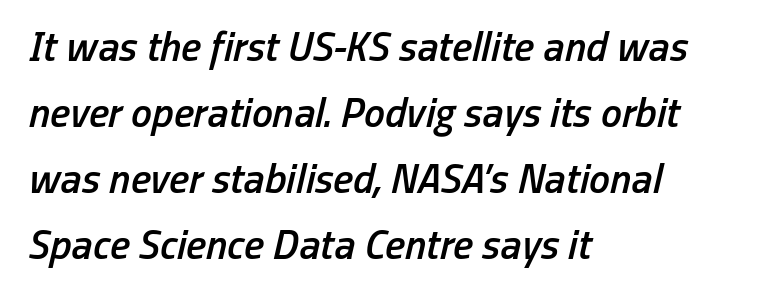
Q: Is the text bold? A: Semi-bold.
Q: Is the text italic (slanted)? A: Yes, it leans right by about 13 degrees.
Q: Is the text underlined? A: No.
Q: How is the paragraph aligned? A: Left-aligned.
Q: Is the spacing between letters normal or unusually wide? A: Normal.
Q: Is the spacing between lines tight, normal or loose? A: Normal.
Q: Width (condensed, normal, or wide)? A: Condensed.
Q: Stroke contrast? A: Low.
Q: x-height? A: Medium.
Q: Monospaced? A: No.
